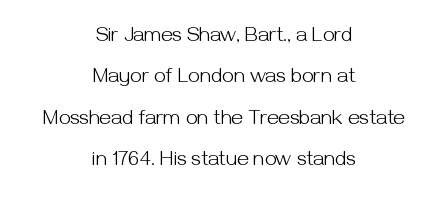
The image shows 21 px text type, upright; set centered, loose line spacing (1.97x), normal letter spacing, not underlined.
